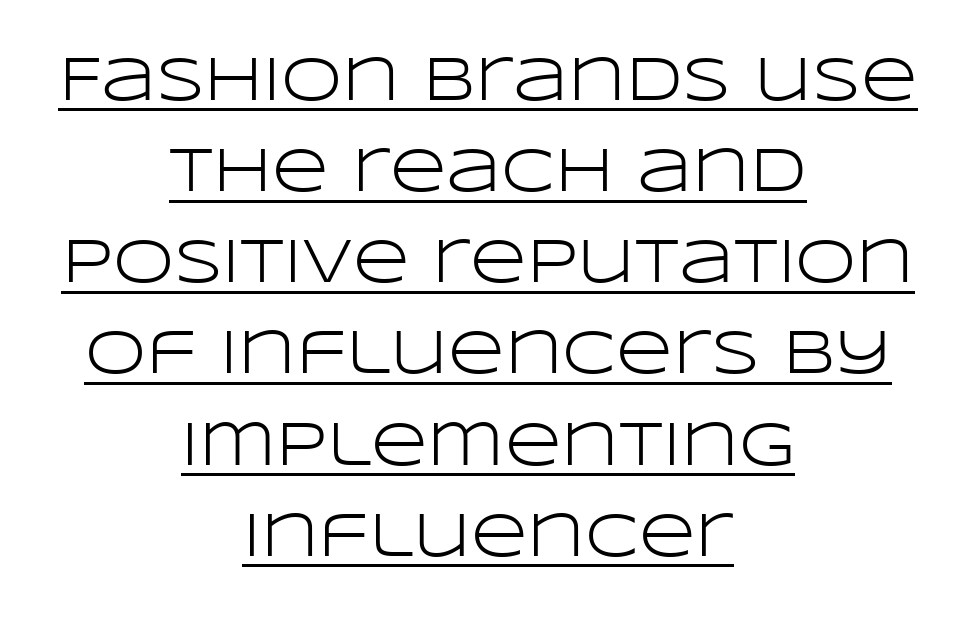
Caption: standard tracking, unaltered. A typographer would call this underscored text. Is the block centered? Yes — each line is placed symmetrically about the middle. Posture: straight, roman, zero tilt.
